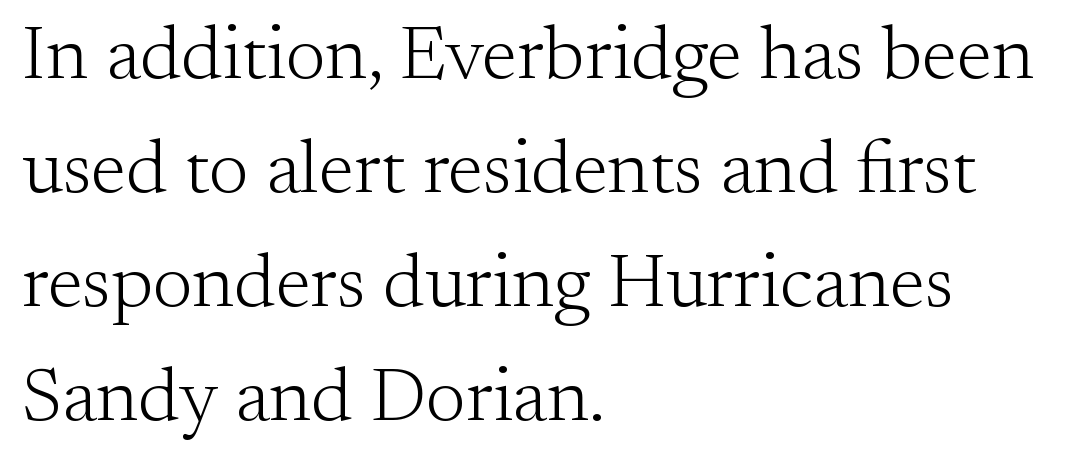
These lines stack with their left ends in a neat column. Nobody touched the tracking dial on this one. The letters advance in unequal steps, a hallmark of proportional type. The characters are drawn with everyday or finer stroke widths.
